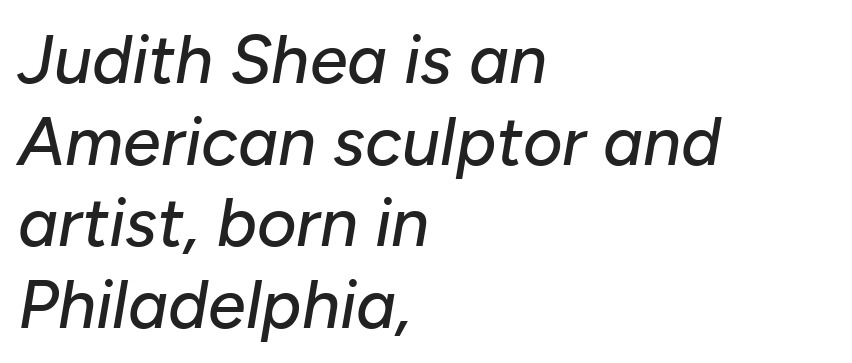
Bare-footed words on every line. Notice how the stems are inclined rather than vertical — that's the hallmark of italics. The rendering uses natural spacing where letterforms have individual widths. Line starts are locked; line ends wander. What stands out about the letter spacing? Nothing — it is the standard amount.
